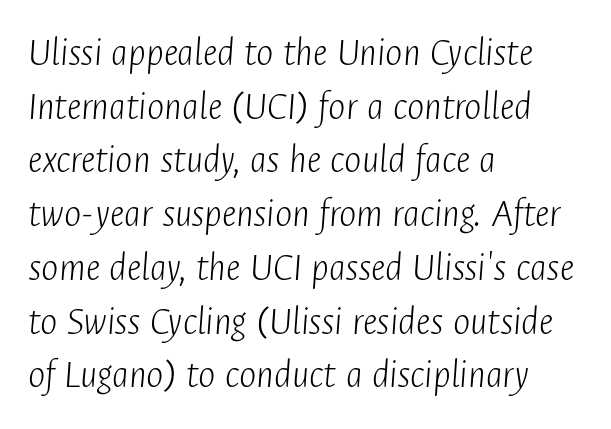
Q: Is the text bold? A: No.
Q: Is the text italic (slanted)? A: Yes, it leans right by about 4 degrees.
Q: Is the text underlined? A: No.
Q: How is the paragraph aligned? A: Left-aligned.
Q: Is the spacing between letters normal or unusually wide? A: Normal.
Q: Is the spacing between lines tight, normal or loose? A: Normal.
Q: Width (condensed, normal, or wide)? A: Condensed.
Q: Stroke contrast? A: Low.
Q: x-height? A: Medium.
Q: Monospaced? A: No.
